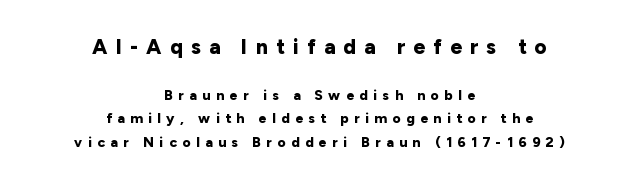
{"italic": "no", "bold": "yes", "underline": "no", "align": "center", "line_spacing": "normal", "line_spacing_ratio": 1.67, "letter_spacing": "wide", "letter_spacing_em": 0.39, "larger_block": "first", "size_ratio": 1.5, "glyph_px": 21}
